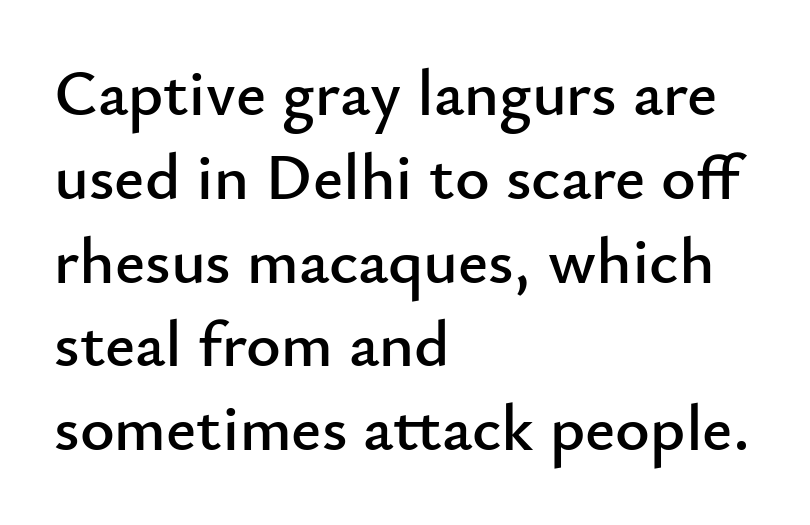
Q: Is the text italic (slanted)? A: No, it is upright.
Q: Is the typeface a serif or a sans-serif typeface? A: Sans-serif.
Q: Is the text underlined? A: No.
Q: How is the paragraph aligned? A: Left-aligned.
Q: Is the spacing between letters normal or unusually wide? A: Normal.
Q: Is the spacing between lines tight, normal or loose? A: Normal.
Q: Width (condensed, normal, or wide)? A: Normal.
Q: Stroke contrast? A: Low.
Q: x-height? A: Small.
Q: Monospaced? A: No.
